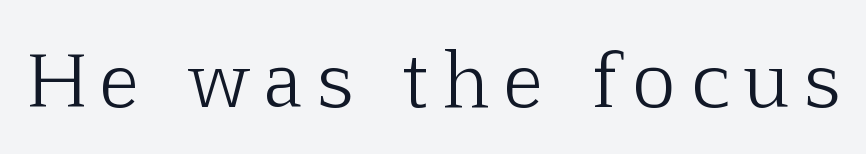
The image shows 73 px light serif type, upright; set unusually wide letter spacing (+0.21 em), not underlined; low stroke contrast and a medium x-height.
